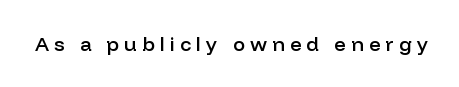
These lines carry some extra weight — a demibold, not a full bold. Words appear elongated and porous because spacing is wide. The strip under each line holds only bare page. Vertical strokes here are truly vertical.
